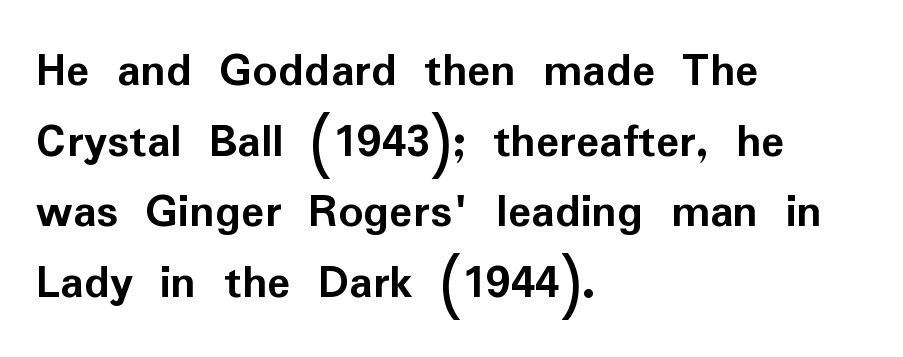
No word sits above an underline. Note the varied advance widths — an 'i' is clearly narrower than an 'm'. In terms of leading, this rendering sits right in the middle. A student would call this left alignment; a typographer would say flush left, rag right. The font family rendered here belongs to the sans-serif group.
